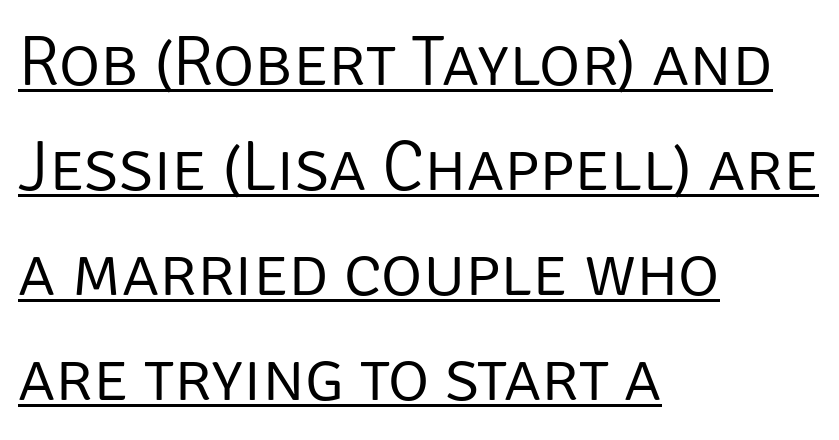
{"serif": "no", "italic": "no", "bold": "no", "weight": "light", "width": "normal", "stroke_contrast": "low", "x_height": "large", "monospaced": "no", "underline": "yes", "align": "left", "line_spacing": "normal", "line_spacing_ratio": 1.48, "letter_spacing": "normal", "letter_spacing_em": 0.0, "glyph_px": 71}
